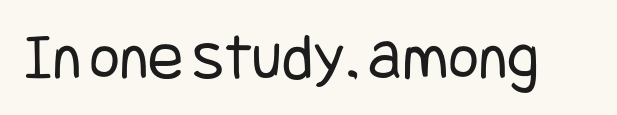
Is this a heavy cut? Hardly; it is regular or lighter. The foot of each line stays bare and open. Is this a sans? Yes — the strokes have no serifs. Characters remain perfectly vertical along every line. A typesetter would call this zero additional tracking.
